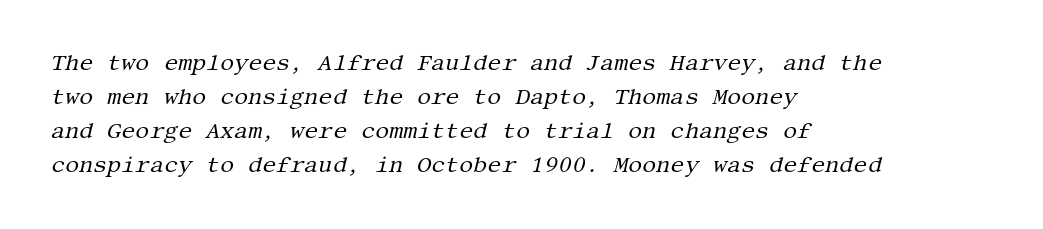
The image shows 22 px text type, italic (leaning right); set left-aligned, normal line spacing (1.55x), normal letter spacing, not underlined.
